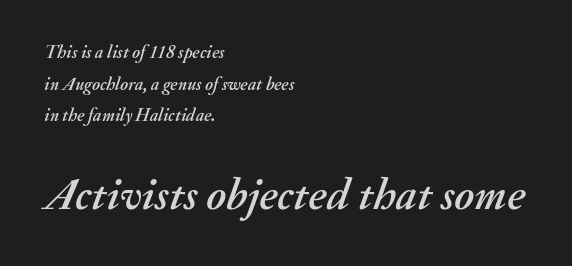
{"italic": "yes", "lean": "right", "slant_degrees": 20, "width": "normal", "stroke_contrast": "medium", "x_height": "small", "monospaced": "no", "underline": "no", "align": "left", "line_spacing_ratio": 1.76, "letter_spacing": "normal", "letter_spacing_em": 0.0, "larger_block": "second", "size_ratio": 2.5, "glyph_px": 45}
